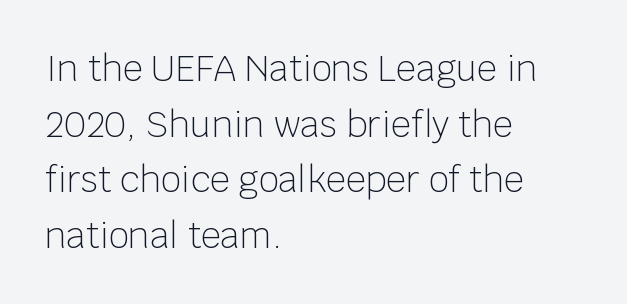
Q: Is the text bold? A: No.
Q: Is the text italic (slanted)? A: No, it is upright.
Q: Is the typeface a serif or a sans-serif typeface? A: Sans-serif.
Q: Is the text underlined? A: No.
Q: How is the paragraph aligned? A: Left-aligned.
Q: Is the spacing between letters normal or unusually wide? A: Normal.
Q: Is the spacing between lines tight, normal or loose? A: Normal.
Q: Width (condensed, normal, or wide)? A: Normal.
Q: Stroke contrast? A: Low.
Q: x-height? A: Large.
Q: Monospaced? A: No.
